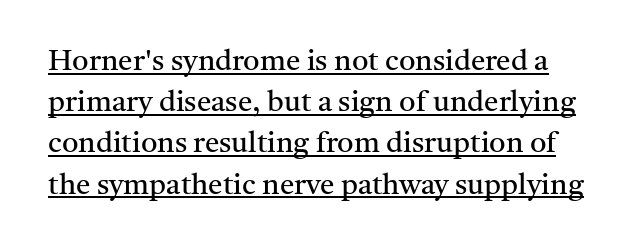
Q: Is the text bold? A: No.
Q: Is the text italic (slanted)? A: No, it is upright.
Q: Is the typeface a serif or a sans-serif typeface? A: Serif.
Q: Is the text underlined? A: Yes.
Q: Is the spacing between letters normal or unusually wide? A: Normal.
Q: Is the spacing between lines tight, normal or loose? A: Normal.
Q: Width (condensed, normal, or wide)? A: Normal.
Q: Stroke contrast? A: Medium.
Q: x-height? A: Medium.
Q: Monospaced? A: No.
